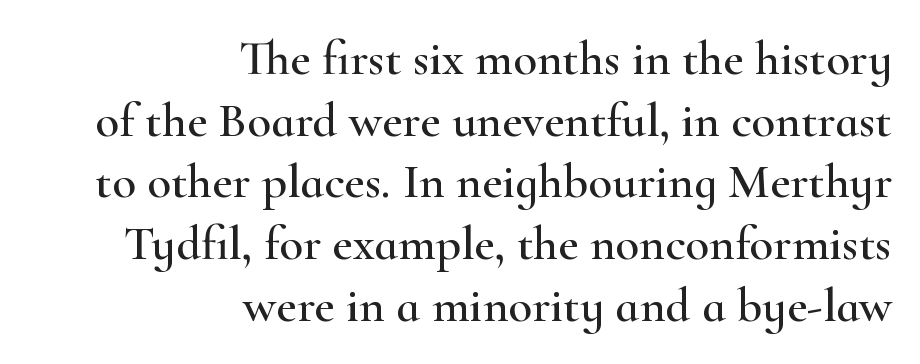
Q: Is the text italic (slanted)? A: No, it is upright.
Q: Is the typeface a serif or a sans-serif typeface? A: Serif.
Q: Is the text underlined? A: No.
Q: How is the paragraph aligned? A: Right-aligned.
Q: Is the spacing between letters normal or unusually wide? A: Normal.
Q: Is the spacing between lines tight, normal or loose? A: Normal.
Q: Width (condensed, normal, or wide)? A: Wide.
Q: Stroke contrast? A: High.
Q: x-height? A: Small.
Q: Monospaced? A: No.
